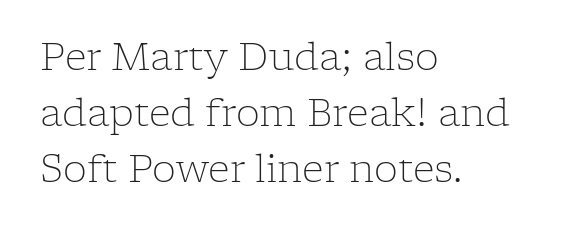
Lines of text with bare space underneath. These lines are rendered in a variable-pitch font. How are the letters spaced? Ordinarily, with no added tracking. Quick note: interline space is typical. If you drew a ruler down the left edge, every line would touch it.
